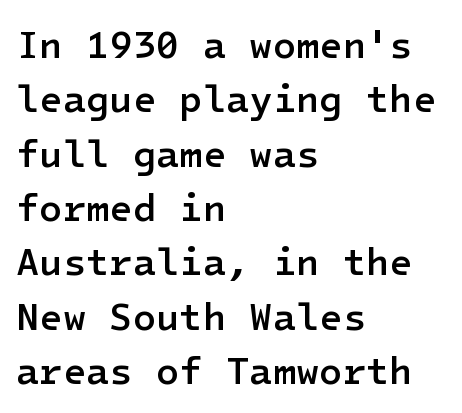
The image shows 38 px semibold sans-serif type, upright; set left-aligned, normal line spacing (1.43x), normal letter spacing, not underlined; low stroke contrast and a medium x-height.
